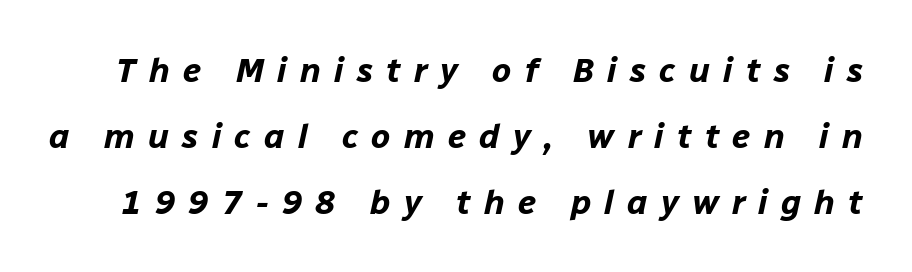
The passage shown is typed in a proportional face where columns would drift. Short note: letters widely spaced. Summary of weight: heavy, a full bold. Descender tails drop into unmarked territory. In terms of leading, this rendering errs on the spacious side. The typography opts for an oblique posture over an upright one.
